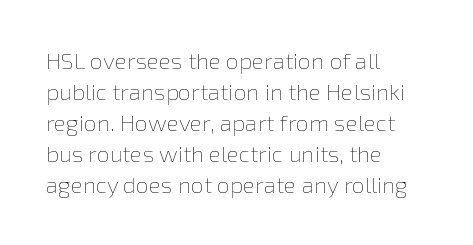
The image shows 23 px text type, upright; set left-aligned, normal line spacing (1.35x), normal letter spacing, not underlined.
